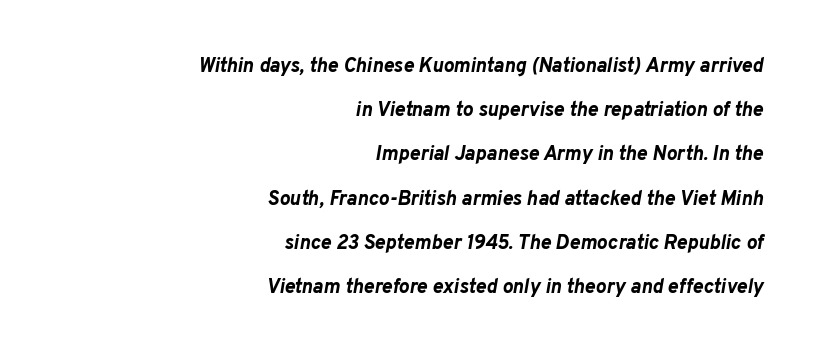
The image shows 20 px bold type, italic (leaning right); set right-aligned, loose line spacing (2.21x), normal letter spacing, not underlined.
